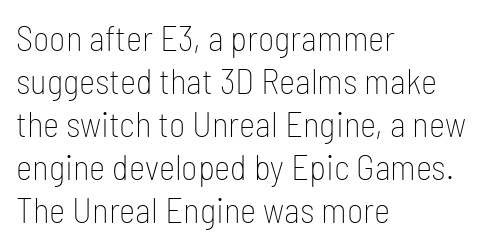
The image shows 35 px thin, condensed sans-serif type, upright; set left-aligned, line spacing 1.23x, normal letter spacing, not underlined; low stroke contrast and a medium x-height.
